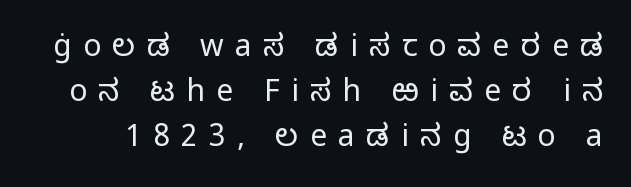
Q: Is the text bold? A: No.
Q: Is the text italic (slanted)? A: No, it is upright.
Q: Is the typeface a serif or a sans-serif typeface? A: Sans-serif.
Q: Is the text underlined? A: No.
Q: Is the spacing between letters normal or unusually wide? A: Unusually wide.
Q: Is the spacing between lines tight, normal or loose? A: Normal.
Q: Width (condensed, normal, or wide)? A: Normal.
Q: Stroke contrast? A: Low.
Q: x-height? A: Medium.
Q: Monospaced? A: No.
